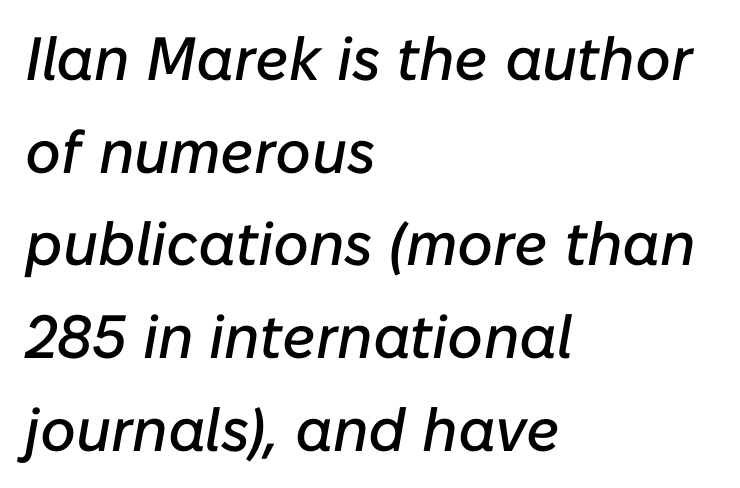
{"italic": "yes", "lean": "right", "slant_degrees": 10, "width": "normal", "stroke_contrast": "low", "x_height": "medium", "monospaced": "no", "underline": "no", "align": "left", "line_spacing": "normal", "line_spacing_ratio": 1.52, "letter_spacing": "normal", "letter_spacing_em": 0.0, "glyph_px": 61}
